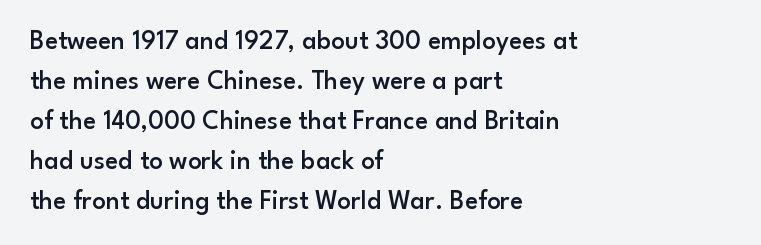
{"italic": "no", "bold": "semi", "underline": "no", "align": "left", "line_spacing": "normal", "line_spacing_ratio": 1.48, "letter_spacing": "normal", "letter_spacing_em": 0.0, "glyph_px": 27}
